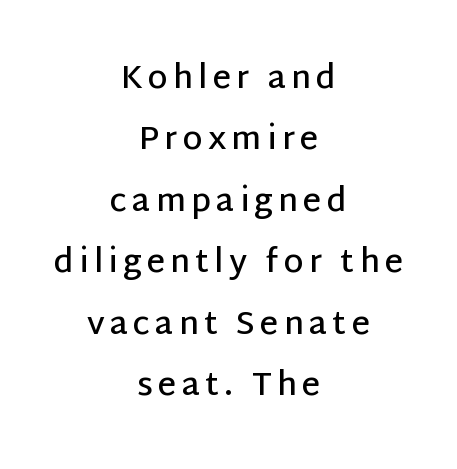
The image shows 32 px semibold sans-serif type, upright; set centered, loose line spacing (1.92x), not underlined; low stroke contrast and a large x-height.
